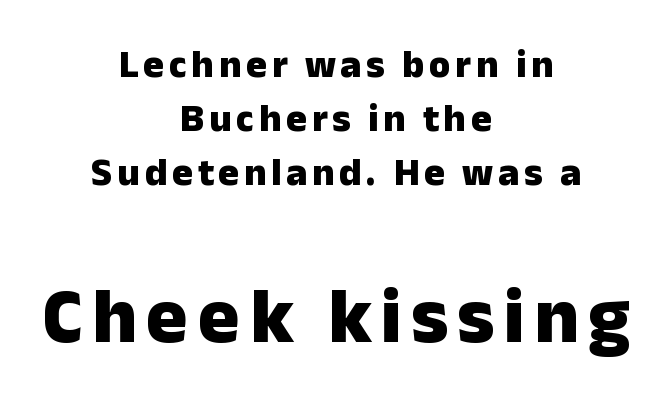
The image shows 78 px heavy sans-serif type, upright; set centered, normal line spacing (1.39x), not underlined; the second (bottom) block is 2.0x larger; low stroke contrast and a medium x-height.
